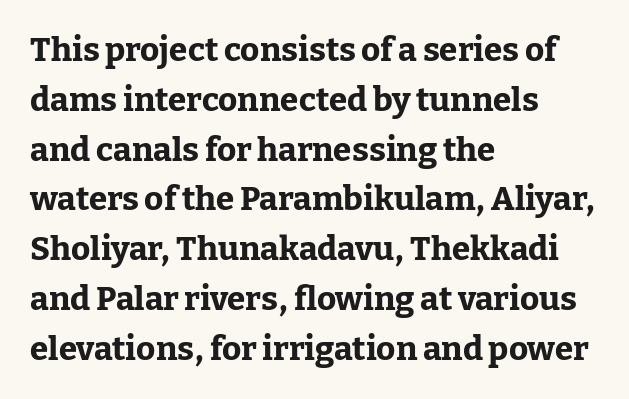
The image shows 33 px bold serif type, upright; set left-aligned, normal line spacing (1.51x), normal letter spacing, not underlined; low stroke contrast and a medium x-height.
